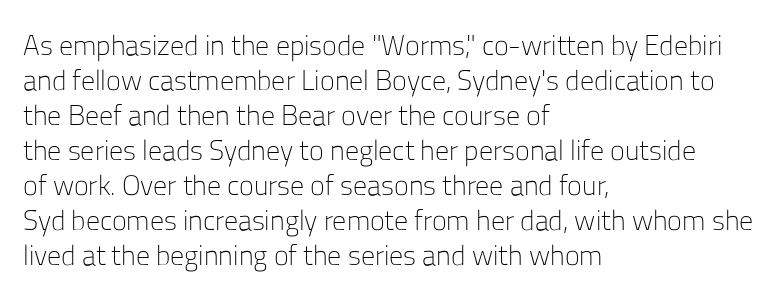
{"serif": "no", "italic": "no", "bold": "no", "weight": "light", "width": "normal", "stroke_contrast": "low", "x_height": "medium", "monospaced": "no", "underline": "no", "align": "left", "line_spacing": "normal", "line_spacing_ratio": 1.25, "letter_spacing": "normal", "letter_spacing_em": 0.0, "glyph_px": 28}
